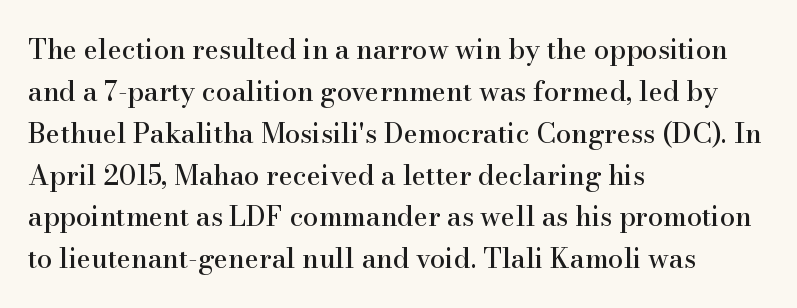
{"italic": "no", "underline": "no", "align": "left", "line_spacing": "normal", "line_spacing_ratio": 1.55, "letter_spacing": "normal", "letter_spacing_em": 0.0, "glyph_px": 27}
